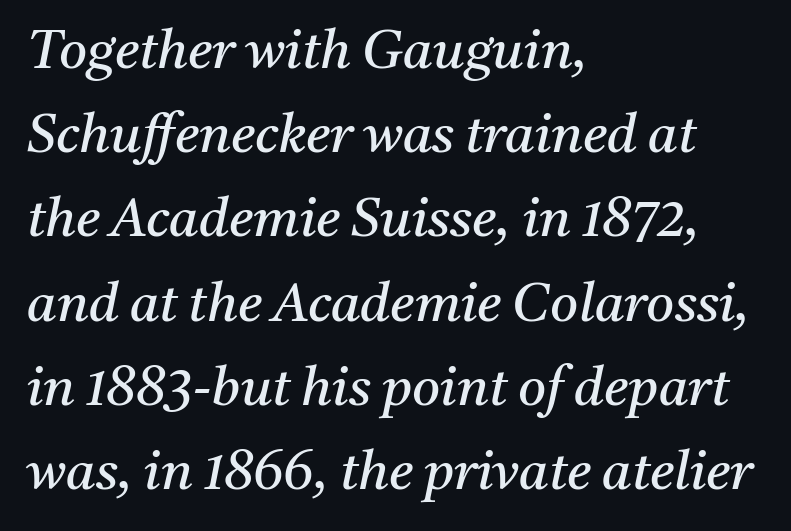
Q: Is the text bold? A: No.
Q: Is the text italic (slanted)? A: Yes, it leans right by about 11 degrees.
Q: Is the typeface a serif or a sans-serif typeface? A: Serif.
Q: Is the text underlined? A: No.
Q: How is the paragraph aligned? A: Left-aligned.
Q: Is the spacing between letters normal or unusually wide? A: Normal.
Q: Is the spacing between lines tight, normal or loose? A: Normal.
Q: Width (condensed, normal, or wide)? A: Normal.
Q: Stroke contrast? A: Medium.
Q: x-height? A: Medium.
Q: Monospaced? A: No.
